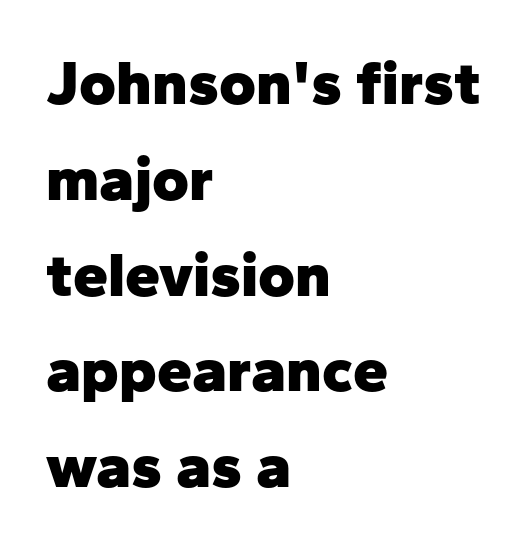
Q: Is the text bold? A: Yes.
Q: Is the text italic (slanted)? A: No, it is upright.
Q: Is the typeface a serif or a sans-serif typeface? A: Sans-serif.
Q: Is the text underlined? A: No.
Q: How is the paragraph aligned? A: Left-aligned.
Q: Is the spacing between letters normal or unusually wide? A: Normal.
Q: Is the spacing between lines tight, normal or loose? A: Normal.
Q: Width (condensed, normal, or wide)? A: Normal.
Q: Stroke contrast? A: Low.
Q: x-height? A: Medium.
Q: Monospaced? A: No.
